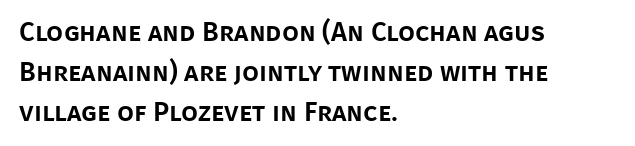
Regular leading. The zone under the glyphs is completely vacant. Italic? Not at all — the glyphs are vertical. A typesetter would call this zero additional tracking. Leftover space on each line is placed entirely after the last word.
